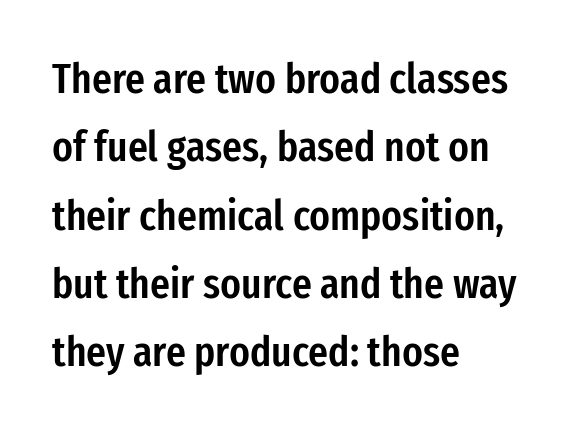
How heavy is the stroke? Medium-heavy — a semibold, shy of bold. Decoration check: the copy has no underline. Character widths vary here, with narrow letters taking less room than wide ones. A roman cut, with each character standing at attention.
